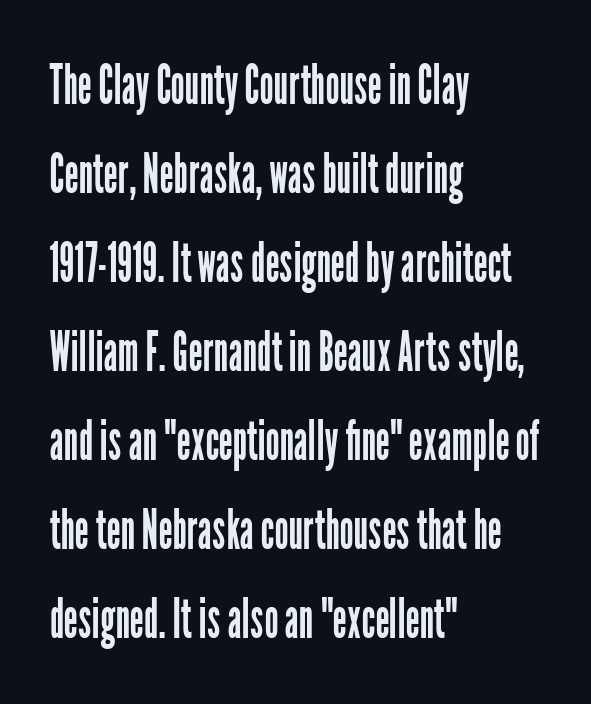
{"serif": "no", "italic": "no", "bold": "no", "weight": "regular", "width": "condensed", "stroke_contrast": "low", "x_height": "medium", "monospaced": "no", "underline": "no", "align": "left", "line_spacing": "normal", "line_spacing_ratio": 1.59, "letter_spacing": "normal", "letter_spacing_em": 0.0, "glyph_px": 56}
